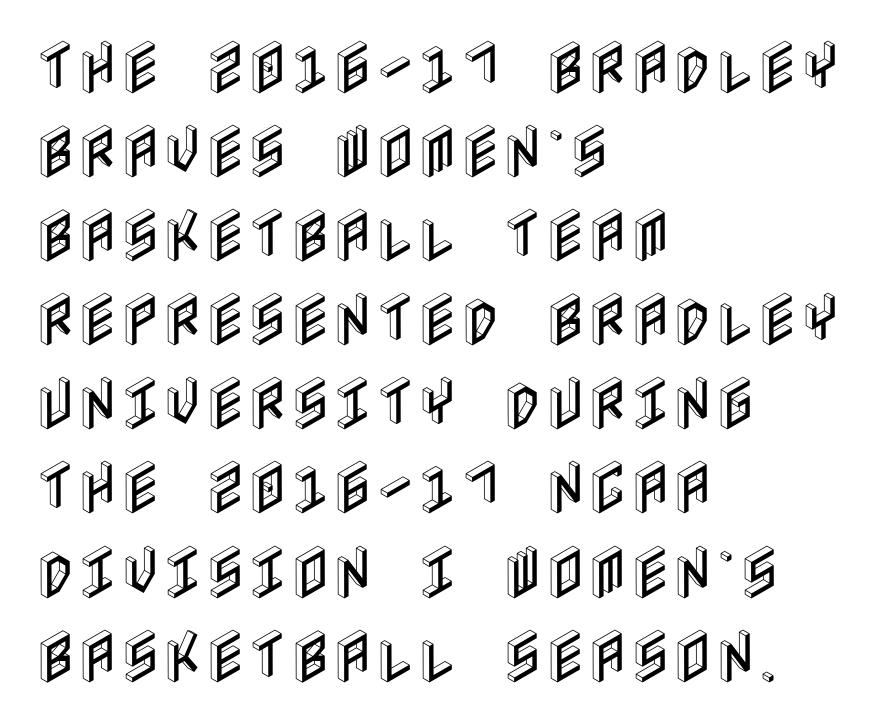
Q: Is the text italic (slanted)? A: No, it is upright.
Q: Is the text underlined? A: No.
Q: How is the paragraph aligned? A: Left-aligned.
Q: Is the spacing between letters normal or unusually wide? A: Normal.
Q: Is the spacing between lines tight, normal or loose? A: Normal.
Q: Width (condensed, normal, or wide)? A: Condensed.
Q: x-height? A: Large.
